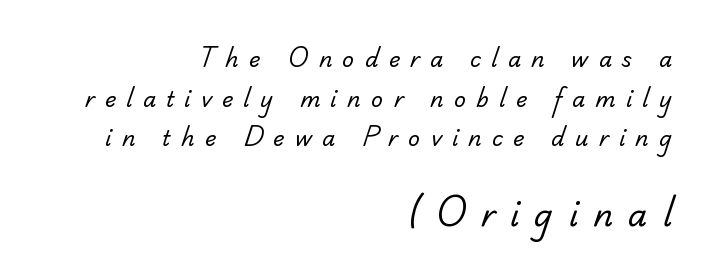
The image shows 31 px regular-weight serif type; set right-aligned, line spacing 1.89x, unusually wide letter spacing (+0.49 em), not underlined; the second (bottom) block is 1.48x larger; low stroke contrast and a small x-height.
